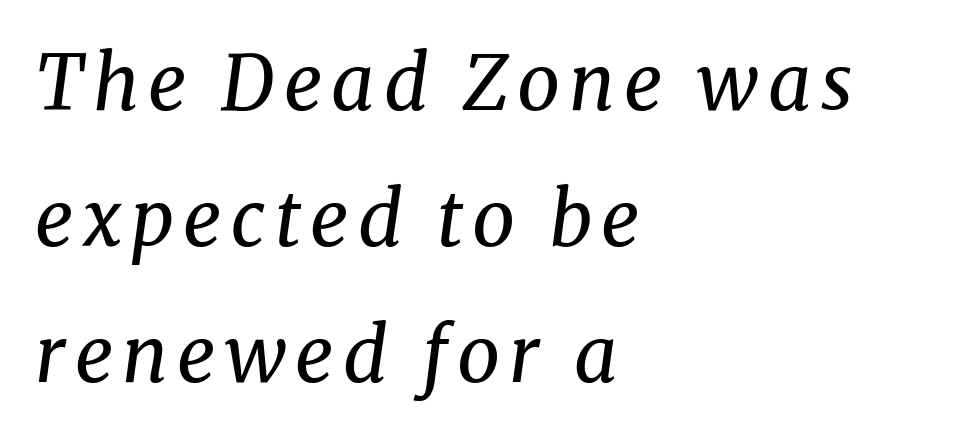
Q: Is the text bold? A: No.
Q: Is the text italic (slanted)? A: Yes, it leans right by about 8 degrees.
Q: Is the typeface a serif or a sans-serif typeface? A: Serif.
Q: Is the text underlined? A: No.
Q: How is the paragraph aligned? A: Left-aligned.
Q: Width (condensed, normal, or wide)? A: Normal.
Q: Stroke contrast? A: Medium.
Q: x-height? A: Medium.
Q: Monospaced? A: No.
